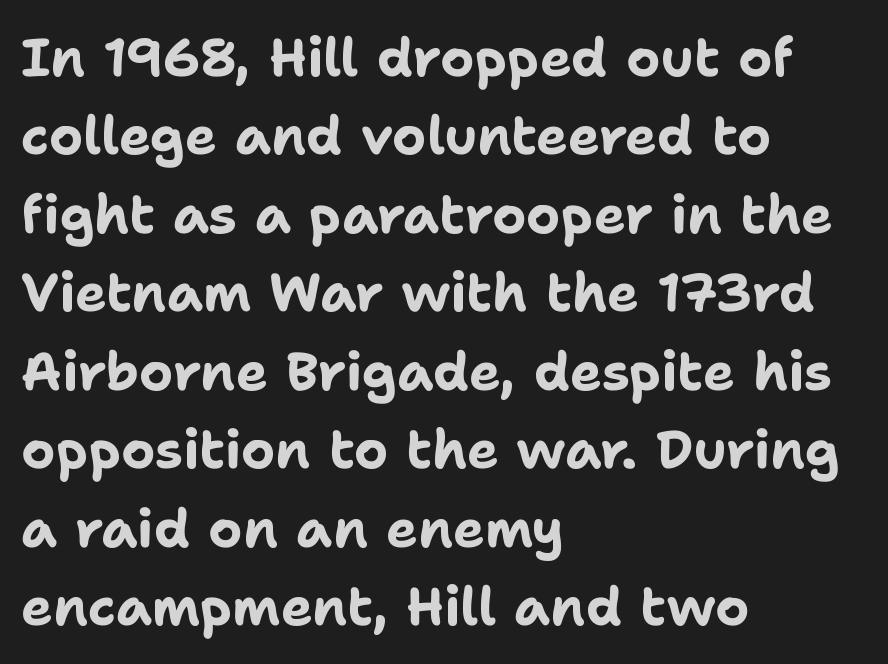
The image shows 53 px bold sans-serif type, upright; set left-aligned, normal line spacing (1.48x), normal letter spacing, not underlined; low stroke contrast and a medium x-height.
